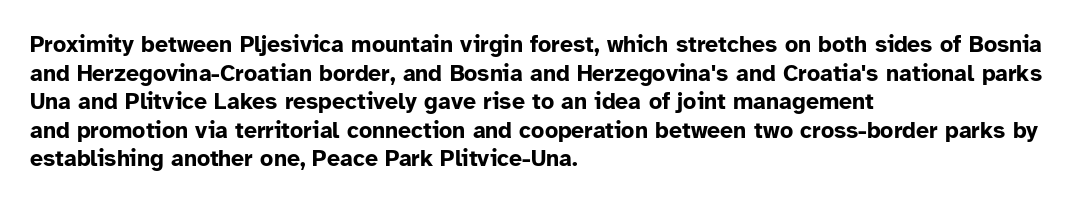
{"italic": "no", "bold": "yes", "underline": "no", "align": "left", "line_spacing_ratio": 1.24, "letter_spacing": "normal", "letter_spacing_em": 0.0, "glyph_px": 23}
